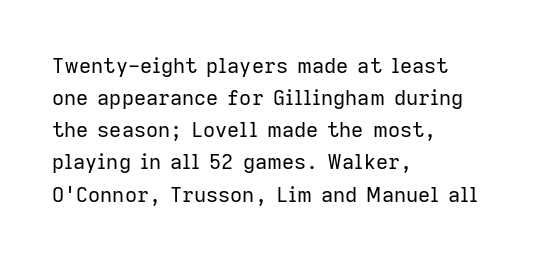
The image shows 21 px text type, upright; set left-aligned, normal line spacing (1.53x), normal letter spacing, not underlined.
